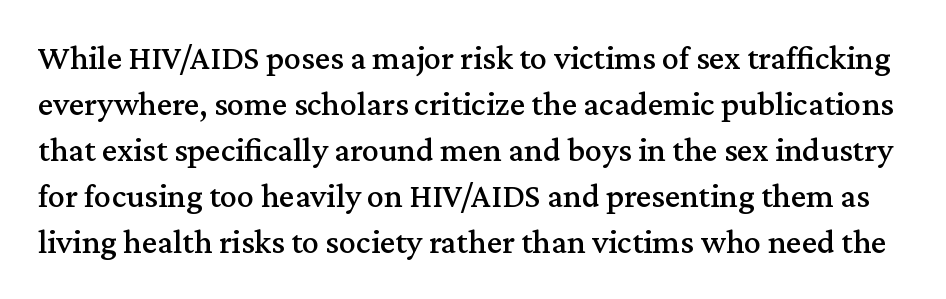
The image shows 34 px serif type, upright; set normal line spacing (1.35x), normal letter spacing, not underlined; medium stroke contrast and a medium x-height.
